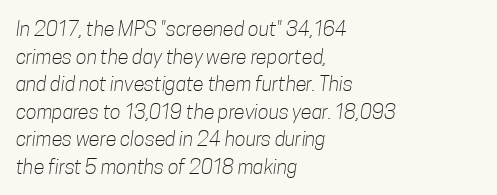
Q: Is the text bold? A: No.
Q: Is the text underlined? A: No.
Q: How is the paragraph aligned? A: Left-aligned.
Q: Is the spacing between letters normal or unusually wide? A: Normal.
Q: Is the spacing between lines tight, normal or loose? A: Normal.
